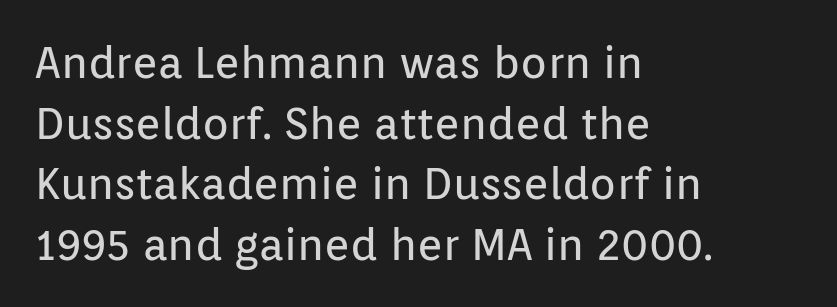
{"serif": "no", "italic": "no", "bold": "no", "weight": "regular", "width": "normal", "stroke_contrast": "low", "x_height": "medium", "monospaced": "no", "underline": "no", "align": "left", "line_spacing": "normal", "line_spacing_ratio": 1.38, "letter_spacing": "normal", "letter_spacing_em": 0.0, "glyph_px": 44}
